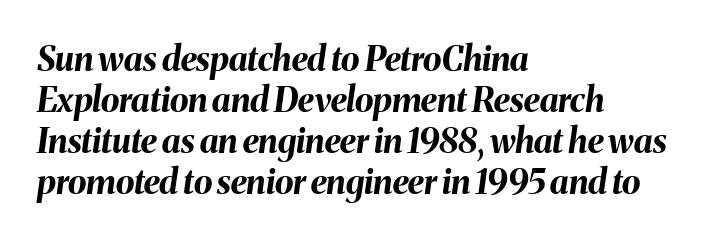
The image shows 34 px bold type, italic (leaning right); set left-aligned, line spacing 1.21x, normal letter spacing, not underlined; medium stroke contrast and a medium x-height.
